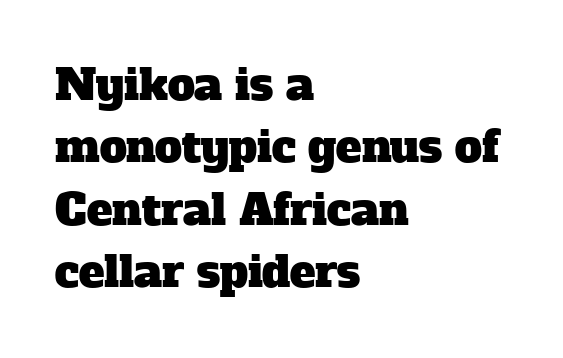
The letterforms sit shoulder to shoulder at normal distance. Typeset ragged right — the left edge is the straight one. The rows are spaced the way most documents space them. The type family on display is of the serif kind. Note the varied advance widths — an 'i' is clearly narrower than an 'm'.
